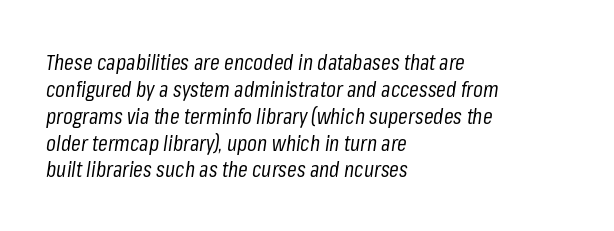
Q: Is the text bold? A: No.
Q: Is the text italic (slanted)? A: Yes, it leans right by about 8 degrees.
Q: Is the text underlined? A: No.
Q: How is the paragraph aligned? A: Left-aligned.
Q: Is the spacing between letters normal or unusually wide? A: Normal.
